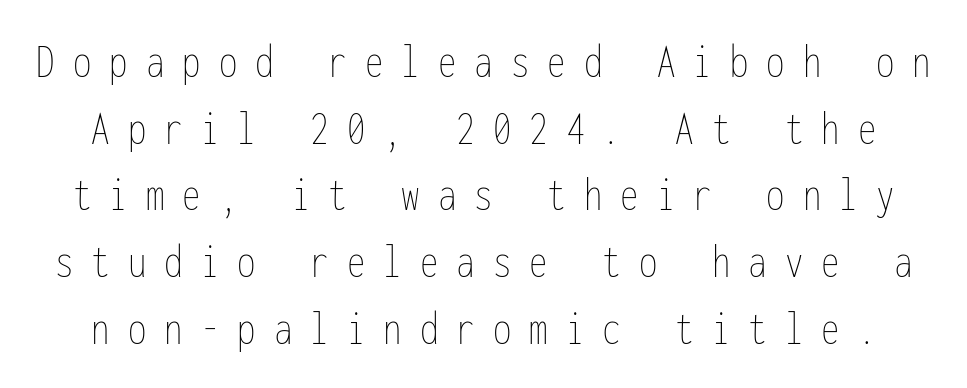
{"italic": "no", "bold": "no", "weight": "thin", "width": "condensed", "stroke_contrast": "low", "x_height": "medium", "monospaced": "yes", "underline": "no", "line_spacing": "normal", "line_spacing_ratio": 1.36, "letter_spacing": "wide", "letter_spacing_em": 0.37, "glyph_px": 49}
